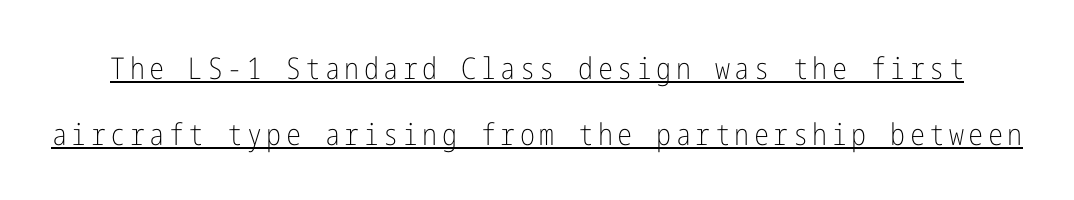
Honestly, the underline is the first thing you notice here. The type family on display is of the sans-serif kind. Caption: face not bold, strokes unweighted. Nope, not italic — everything's standing straight.
